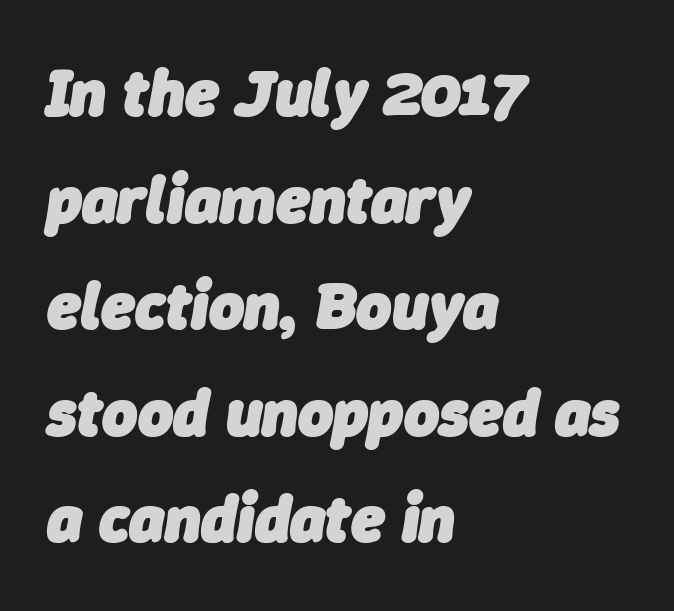
The image shows 67 px heavy type, italic (leaning right); set left-aligned, normal line spacing (1.59x), normal letter spacing, not underlined; low stroke contrast and a medium x-height.
